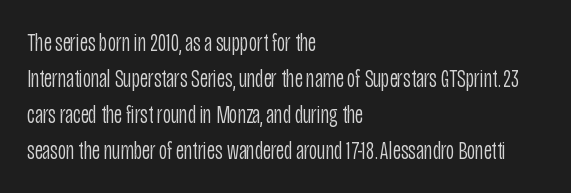
The image shows 25 px text type, upright; set left-aligned, normal line spacing (1.44x), normal letter spacing, not underlined.
